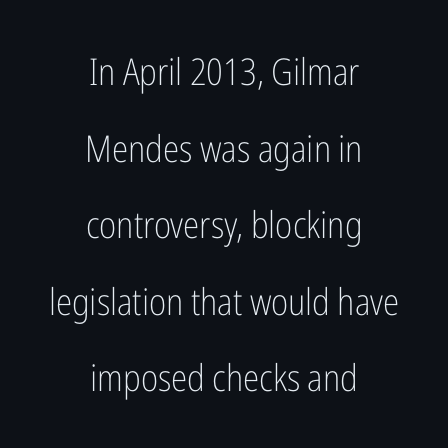
The passage shown is typed in a proportional face where columns would drift. No italicization has been applied; the sample stays upright. Each new line begins a long way beneath the previous one. The foot of each line stays bare and open. The cut favours lightness, reaching ordinary text weight at its darkest. Teacher's note: observe the equal gaps on both sides — that is centered alignment.
